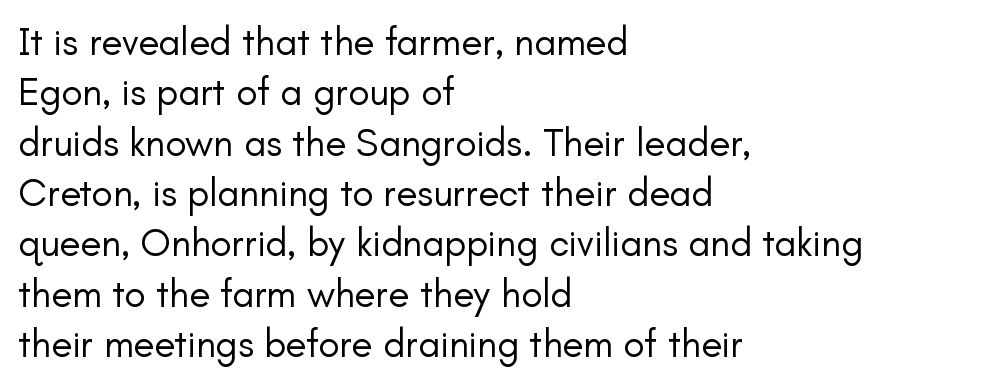
{"serif": "no", "italic": "no", "bold": "no", "weight": "regular", "width": "normal", "stroke_contrast": "low", "x_height": "small", "monospaced": "no", "underline": "no", "align": "left", "line_spacing": "normal", "line_spacing_ratio": 1.29, "letter_spacing": "normal", "letter_spacing_em": 0.0, "glyph_px": 39}
